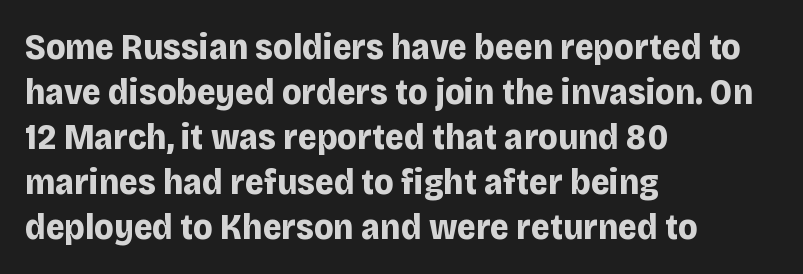
The image shows 36 px bold sans-serif type, upright; set left-aligned, normal line spacing (1.25x), normal letter spacing, not underlined; low stroke contrast and a large x-height.
